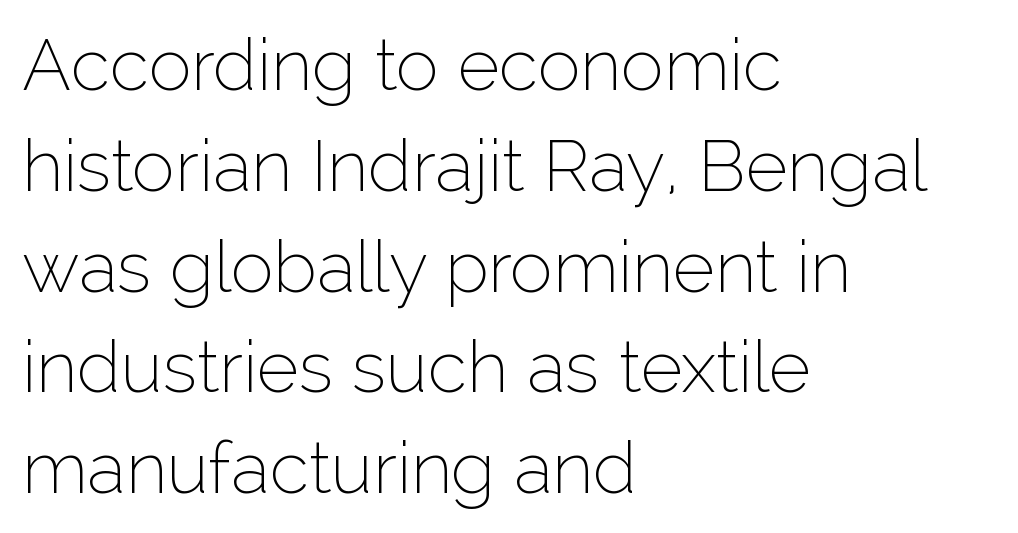
The image shows 72 px thin sans-serif type, upright; set left-aligned, normal line spacing (1.4x), normal letter spacing, not underlined; low stroke contrast and a medium x-height.
